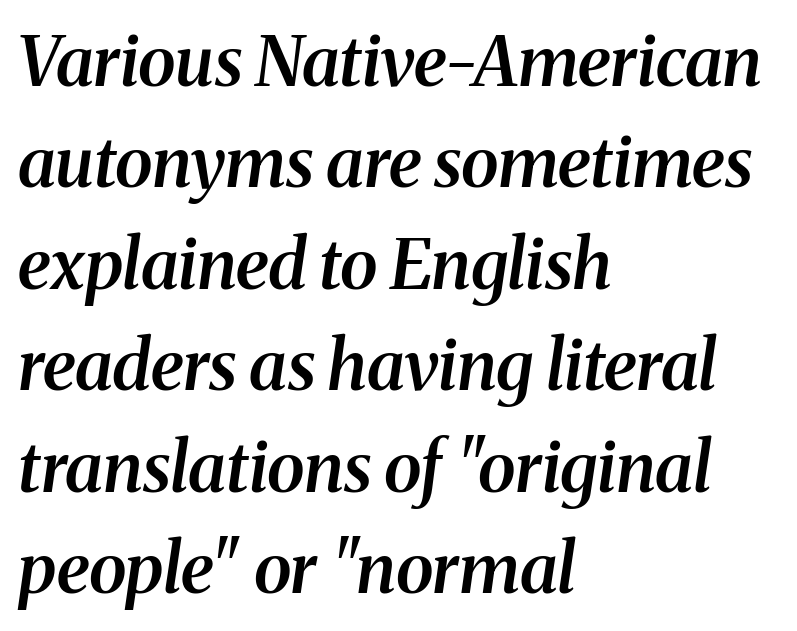
{"serif": "yes", "italic": "yes", "lean": "right", "slant_degrees": 8, "bold": "semi", "weight": "semibold", "width": "normal", "stroke_contrast": "medium", "x_height": "medium", "monospaced": "no", "underline": "no", "align": "left", "line_spacing": "normal", "line_spacing_ratio": 1.47, "letter_spacing": "normal", "letter_spacing_em": 0.0, "glyph_px": 69}
